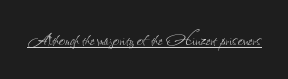
The image shows 22 px text type; set normal letter spacing, underlined.
